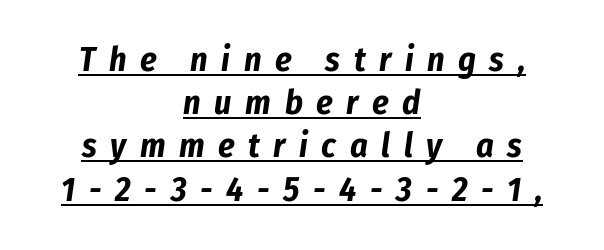
The specimen reads as italic at a glance. Horizontally, the lines are justified to the midpoint only. These lines carry a lot of weight — the face is fully bold. Whoever set this chose a conventional vertical rhythm. A typesetter would call this proportional, since set widths differ per character.
